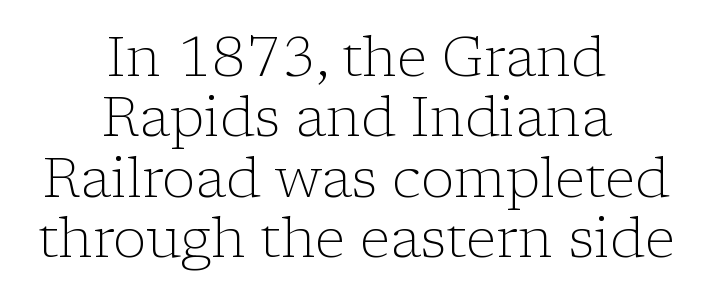
Q: Is the text bold? A: No.
Q: Is the text italic (slanted)? A: No, it is upright.
Q: Is the typeface a serif or a sans-serif typeface? A: Serif.
Q: Is the text underlined? A: No.
Q: How is the paragraph aligned? A: Centered.
Q: Is the spacing between letters normal or unusually wide? A: Normal.
Q: Is the spacing between lines tight, normal or loose? A: Tight.
Q: Width (condensed, normal, or wide)? A: Normal.
Q: Stroke contrast? A: Low.
Q: x-height? A: Medium.
Q: Monospaced? A: No.
